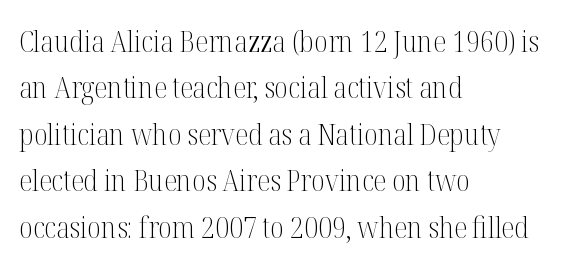
The image shows 30 px light, condensed serif type, upright; set left-aligned, normal line spacing (1.55x), normal letter spacing, not underlined; medium stroke contrast and a medium x-height.
